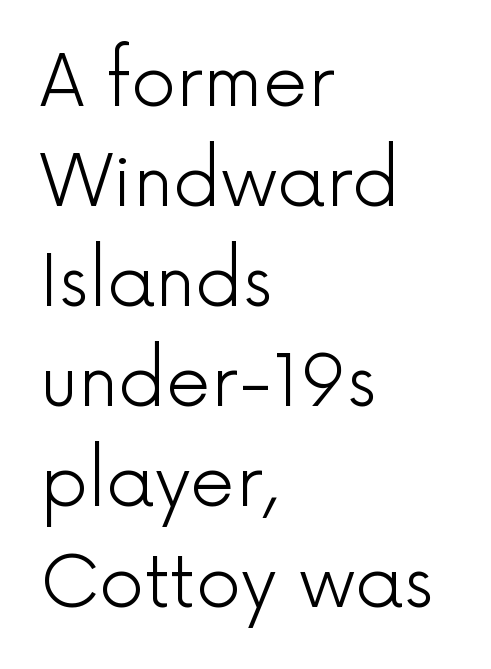
{"serif": "no", "italic": "no", "bold": "no", "weight": "light", "width": "normal", "x_height": "medium", "monospaced": "no", "underline": "no", "align": "left", "line_spacing": "normal", "line_spacing_ratio": 1.41, "letter_spacing": "normal", "letter_spacing_em": 0.0, "glyph_px": 71}
